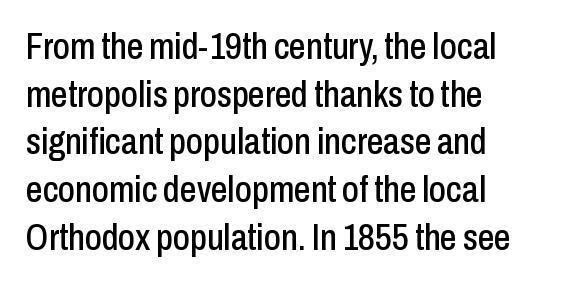
{"serif": "no", "italic": "no", "width": "condensed", "stroke_contrast": "low", "x_height": "medium", "monospaced": "no", "underline": "no", "align": "left", "line_spacing": "normal", "line_spacing_ratio": 1.29, "letter_spacing": "normal", "letter_spacing_em": 0.0, "glyph_px": 37}
